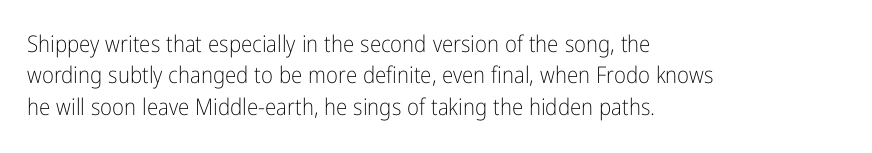
The image shows 23 px text type, upright; set left-aligned, normal line spacing (1.36x), normal letter spacing, not underlined.
